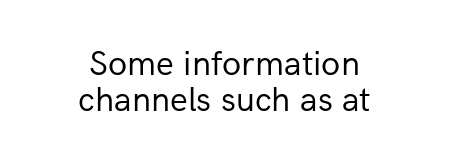
The image shows 35 px regular-weight sans-serif type, upright; set centered, tight line spacing (1.03x), normal letter spacing, not underlined; low stroke contrast and a medium x-height.
